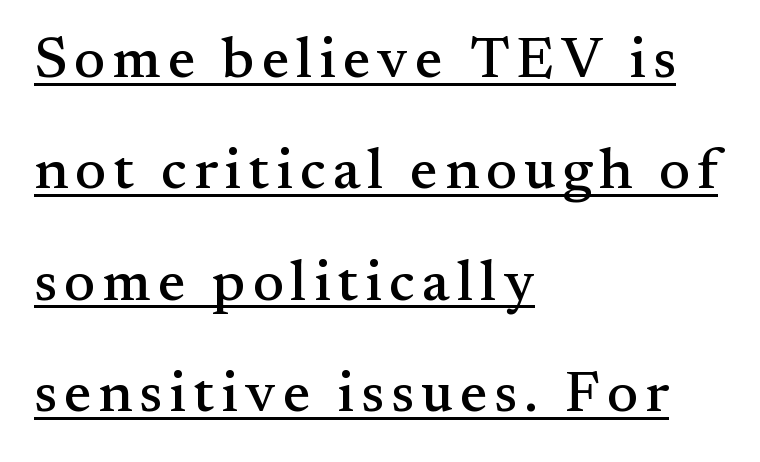
{"serif": "yes", "italic": "no", "width": "normal", "stroke_contrast": "medium", "x_height": "small", "monospaced": "no", "underline": "yes", "align": "left", "line_spacing": "loose", "line_spacing_ratio": 1.92, "glyph_px": 58}
